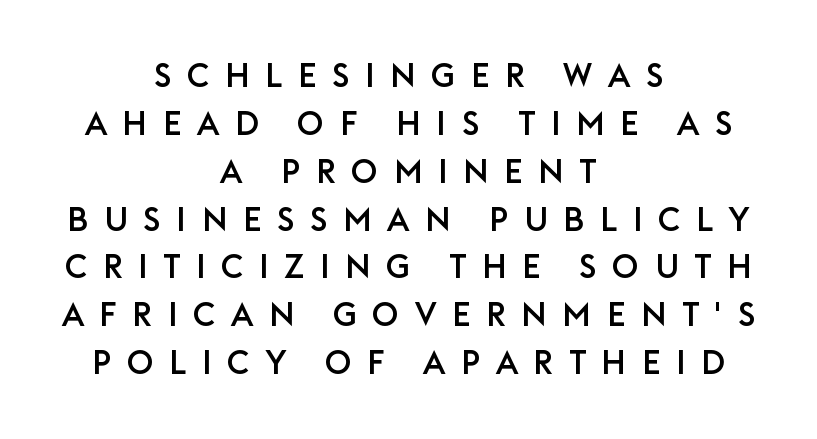
{"serif": "no", "italic": "no", "width": "normal", "stroke_contrast": "low", "x_height": "large", "monospaced": "no", "underline": "no", "align": "center", "line_spacing": "normal", "line_spacing_ratio": 1.45, "letter_spacing": "wide", "letter_spacing_em": 0.47, "glyph_px": 33}
